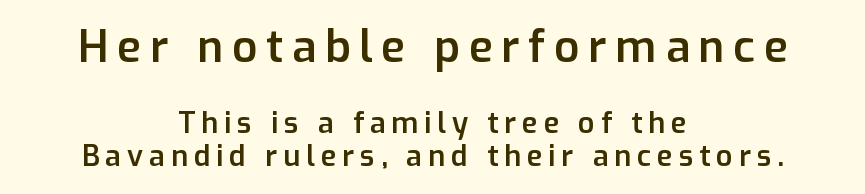
This rendering features lettering with no underline. Varying glyph widths throughout — classic text-font behaviour. Caption: expanded tracking, letters set apart. Set as a demibold, roughly 600 on the weight scale. The passage is arranged like a title page — every line centered. The more generous point size was reserved for the upper chunk.
